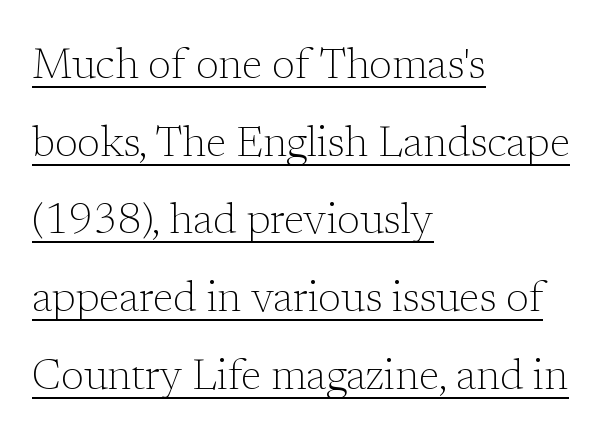
{"serif": "yes", "italic": "no", "bold": "no", "weight": "light", "width": "normal", "stroke_contrast": "low", "x_height": "medium", "monospaced": "no", "underline": "yes", "align": "left", "line_spacing_ratio": 1.85, "letter_spacing": "normal", "letter_spacing_em": 0.0, "glyph_px": 42}
